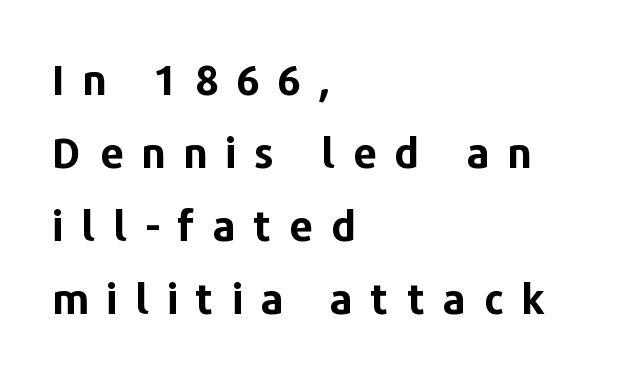
The image shows 42 px bold sans-serif type, upright; set left-aligned, line spacing 1.74x, unusually wide letter spacing (+0.42 em), not underlined; low stroke contrast and a medium x-height.
